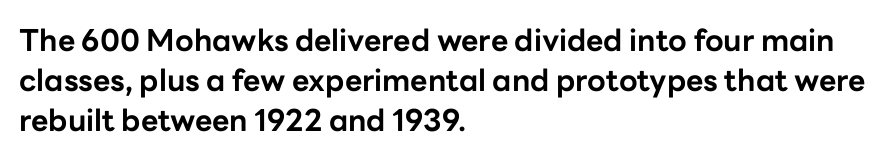
{"serif": "no", "italic": "no", "bold": "yes", "weight": "bold", "width": "normal", "stroke_contrast": "low", "x_height": "medium", "monospaced": "no", "underline": "no", "align": "left", "line_spacing": "normal", "line_spacing_ratio": 1.33, "letter_spacing": "normal", "letter_spacing_em": 0.0, "glyph_px": 30}
